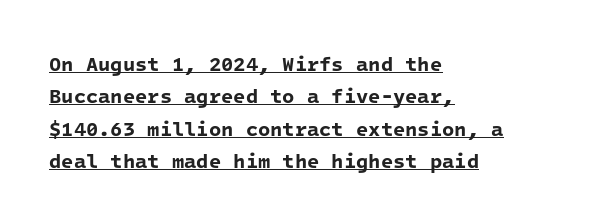
{"bold": "yes", "underline": "yes", "align": "left", "line_spacing": "normal", "line_spacing_ratio": 1.62, "letter_spacing": "normal", "letter_spacing_em": 0.0, "glyph_px": 20}
